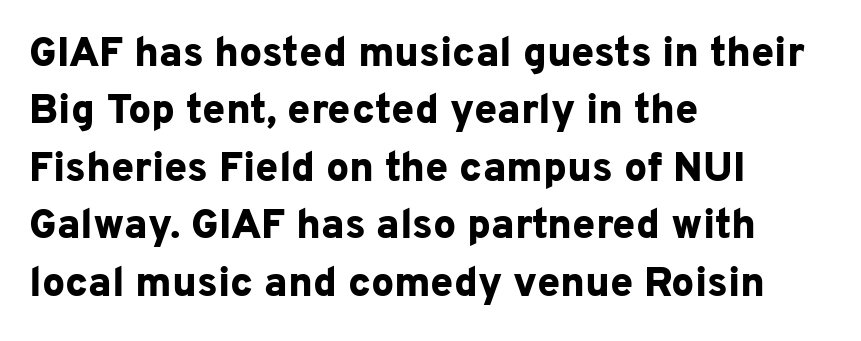
The image shows 41 px bold sans-serif type, upright; set left-aligned, normal line spacing (1.4x), normal letter spacing, not underlined; low stroke contrast and a medium x-height.
